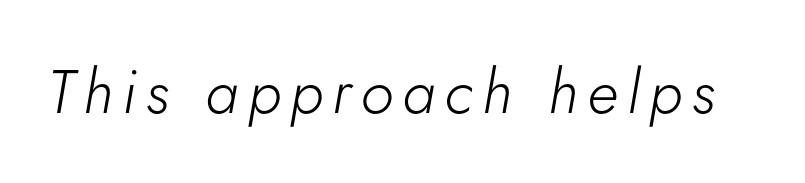
Q: Is the text bold? A: No.
Q: Is the text italic (slanted)? A: Yes, it leans right by about 5 degrees.
Q: Is the text underlined? A: No.
Q: Width (condensed, normal, or wide)? A: Normal.
Q: Stroke contrast? A: Low.
Q: x-height? A: Small.
Q: Monospaced? A: No.
